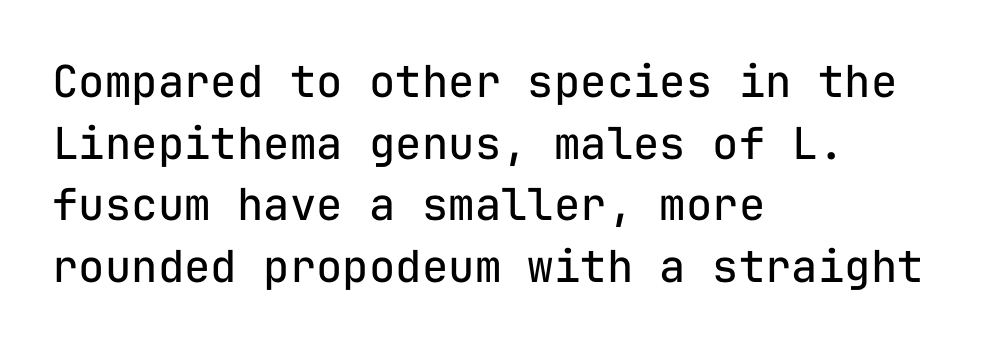
The image shows 44 px regular-weight sans-serif type, upright, monospaced; set left-aligned, normal line spacing (1.4x), normal letter spacing, not underlined; low stroke contrast and a medium x-height.
